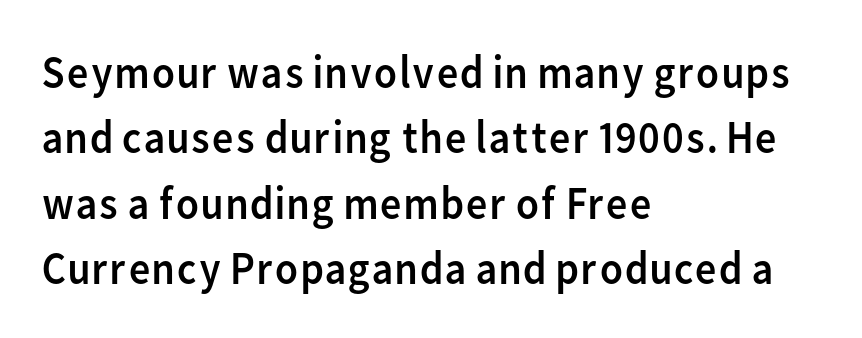
The image shows 47 px regular-weight sans-serif type, upright; set left-aligned, normal line spacing (1.39x), normal letter spacing, not underlined; low stroke contrast and a medium x-height.
